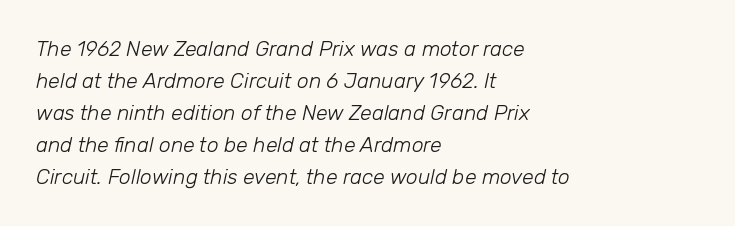
{"italic": "yes", "lean": "right", "slant_degrees": 12, "bold": "no", "underline": "no", "align": "left", "line_spacing": "normal", "line_spacing_ratio": 1.52, "letter_spacing": "normal", "letter_spacing_em": 0.0, "glyph_px": 21}
